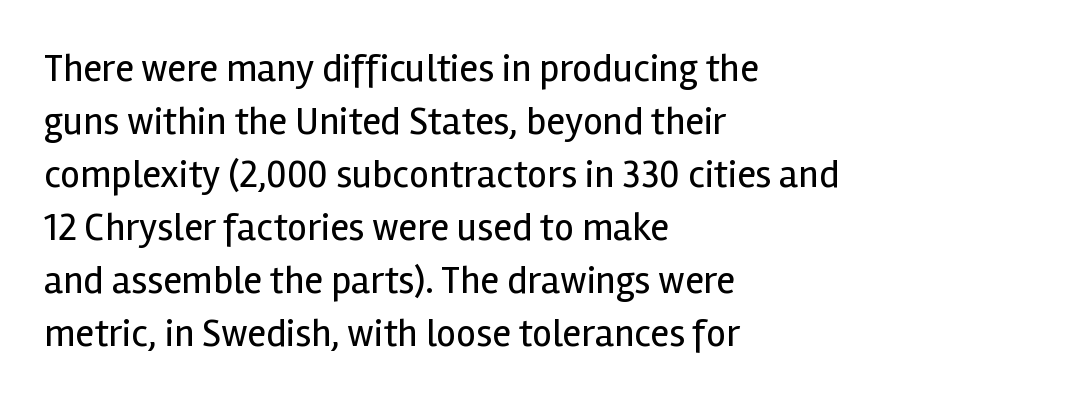
Q: Is the text bold? A: No.
Q: Is the text italic (slanted)? A: No, it is upright.
Q: Is the typeface a serif or a sans-serif typeface? A: Sans-serif.
Q: Is the text underlined? A: No.
Q: How is the paragraph aligned? A: Left-aligned.
Q: Is the spacing between letters normal or unusually wide? A: Normal.
Q: Is the spacing between lines tight, normal or loose? A: Normal.
Q: Width (condensed, normal, or wide)? A: Normal.
Q: x-height? A: Medium.
Q: Monospaced? A: No.
